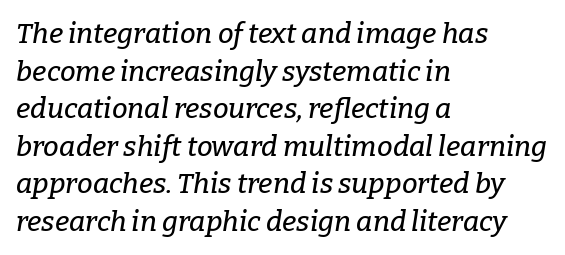
Leading: standard. Notice how the passage keeps a crisp vertical edge on the left only. Looks like regular typesetting: each glyph gets only the width it needs. You can tell it's italic because the verticals aren't actually vertical.
